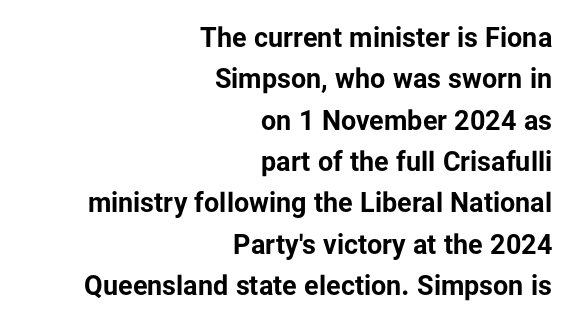
The image shows 27 px bold type, upright; set right-aligned, normal line spacing (1.53x), normal letter spacing, not underlined.
